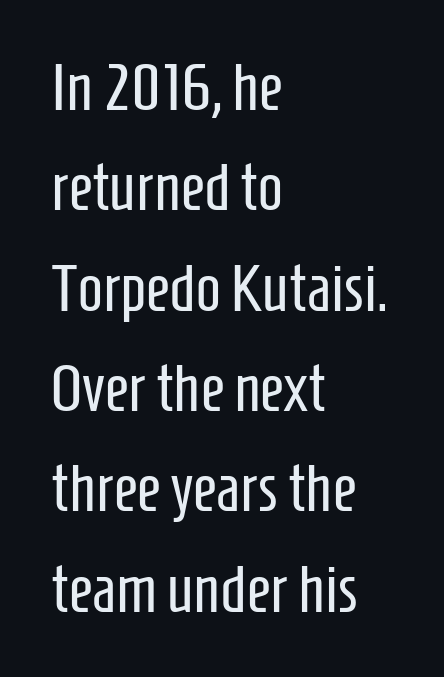
Does the copy run flush right? No — it runs flush left. Nobody drew a line under any word here. The font sits on the lighter half of the weight spectrum, regular included. Posture: vertical. Regarding leading, the lines here are spaced in the standard way.
